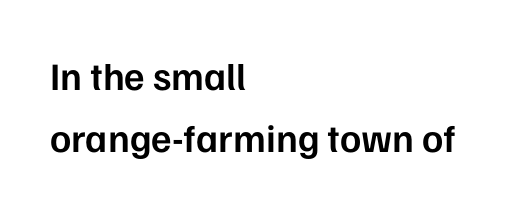
A normal amount of white space separates one row of letters from the next. If you drew a line through each stem, it would be perfectly vertical. The zone under the glyphs is completely vacant. Weight: semibold (demi). A sans-serif font was chosen for this passage. Here the designer chose a conventional face with non-uniform glyph widths.
